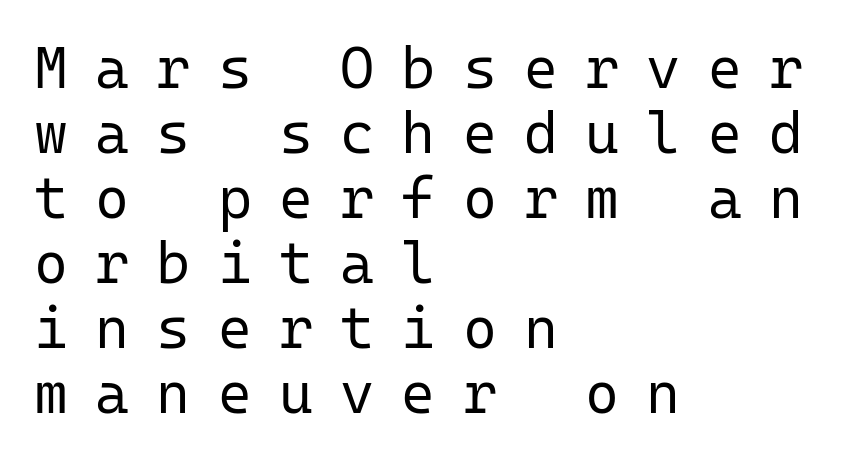
Q: Is the text bold? A: No.
Q: Is the text italic (slanted)? A: No, it is upright.
Q: Is the typeface a serif or a sans-serif typeface? A: Sans-serif.
Q: Is the text underlined? A: No.
Q: How is the paragraph aligned? A: Left-aligned.
Q: Is the spacing between letters normal or unusually wide? A: Unusually wide.
Q: Is the spacing between lines tight, normal or loose? A: Tight.
Q: Width (condensed, normal, or wide)? A: Normal.
Q: Stroke contrast? A: Low.
Q: x-height? A: Medium.
Q: Monospaced? A: Yes.
